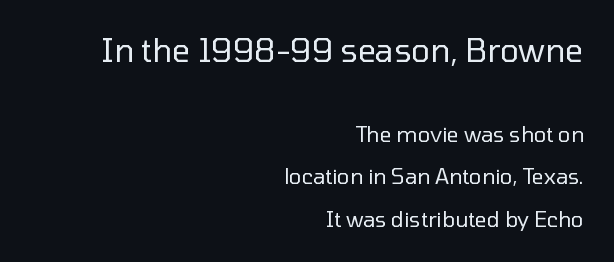
{"serif": "no", "italic": "no", "bold": "no", "weight": "regular", "width": "normal", "stroke_contrast": "low", "x_height": "medium", "monospaced": "no", "underline": "no", "align": "right", "line_spacing": "loose", "line_spacing_ratio": 2.03, "letter_spacing": "normal", "letter_spacing_em": 0.0, "larger_block": "first", "size_ratio": 1.52, "glyph_px": 32}
